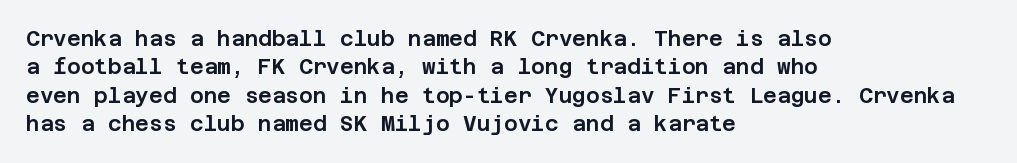
The image shows 21 px text type, upright; set left-aligned, normal line spacing (1.35x), normal letter spacing, not underlined.
